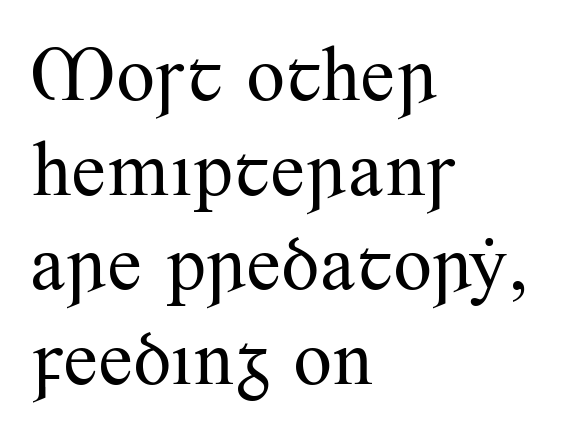
Q: Is the text bold? A: No.
Q: Is the text italic (slanted)? A: No, it is upright.
Q: Is the typeface a serif or a sans-serif typeface? A: Serif.
Q: Is the text underlined? A: No.
Q: How is the paragraph aligned? A: Left-aligned.
Q: Is the spacing between letters normal or unusually wide? A: Normal.
Q: Width (condensed, normal, or wide)? A: Normal.
Q: Stroke contrast? A: Medium.
Q: x-height? A: Small.
Q: Monospaced? A: No.
